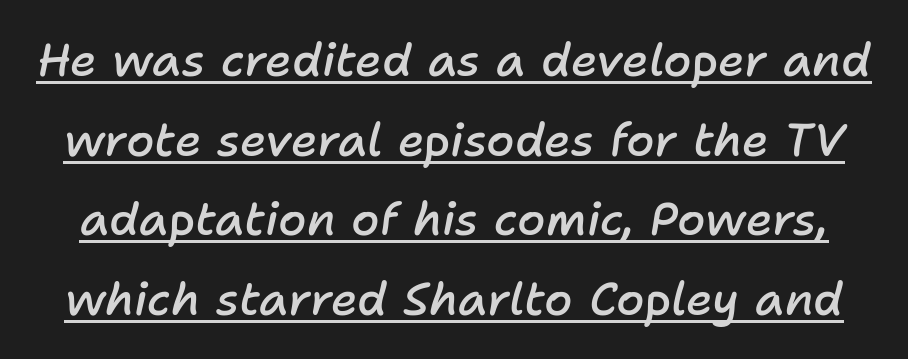
Q: Is the text bold? A: Semi-bold.
Q: Is the text italic (slanted)? A: Yes, it leans right by about 11 degrees.
Q: Is the text underlined? A: Yes.
Q: Is the spacing between letters normal or unusually wide? A: Normal.
Q: Width (condensed, normal, or wide)? A: Normal.
Q: Stroke contrast? A: Low.
Q: x-height? A: Medium.
Q: Monospaced? A: No.
